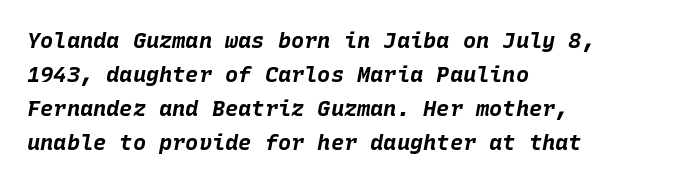
This is heavy type, rendered in bold. Whoever set this chose a conventional vertical rhythm. Type without underlining. The letterforms sit shoulder to shoulder at normal distance.
